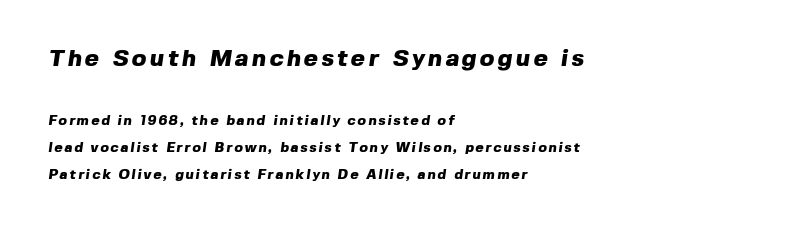
Unmarked baselines from the first word to the last. Quick note: interline space is abundant. If you drew a ruler down the left edge, every line would touch it. I'd describe the lettering as bold — thick and assertive. You get the large type first, then a drop to smaller type.
